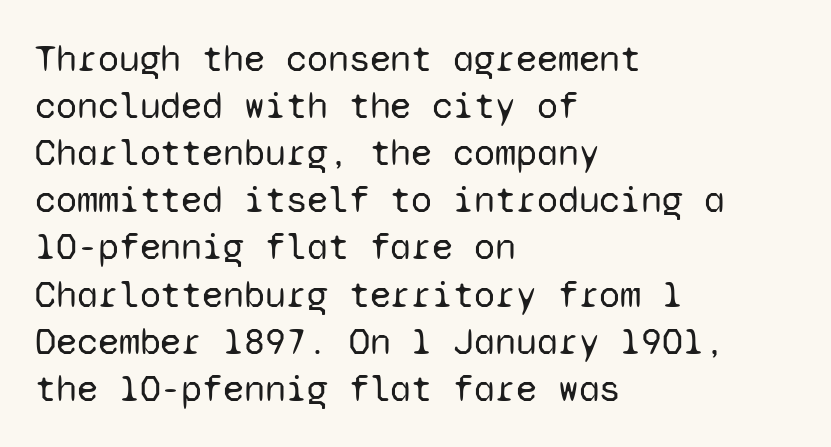
The image shows 38 px regular-weight sans-serif type, upright, monospaced; set left-aligned, line spacing 1.24x, normal letter spacing, not underlined; low stroke contrast and a medium x-height.
